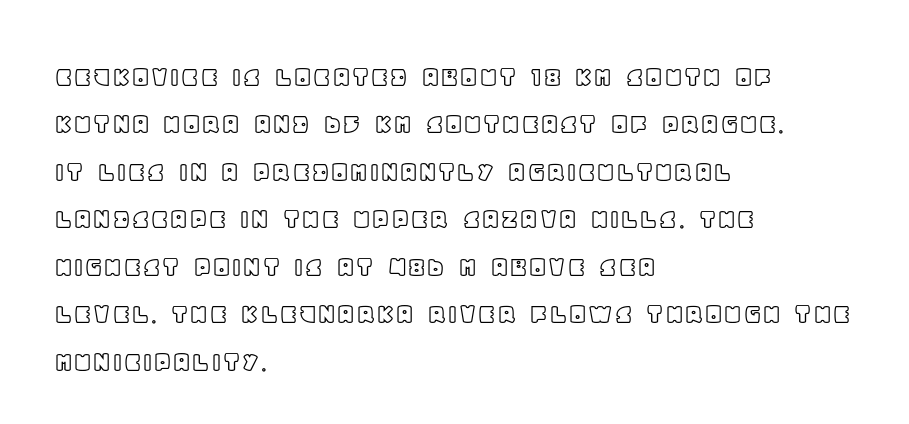
The image shows 31 px text type, upright; set left-aligned, normal line spacing (1.53x), normal letter spacing, not underlined; a large x-height.
